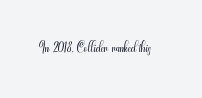
{"bold": "no", "underline": "no", "letter_spacing": "normal", "letter_spacing_em": 0.0, "glyph_px": 20}
